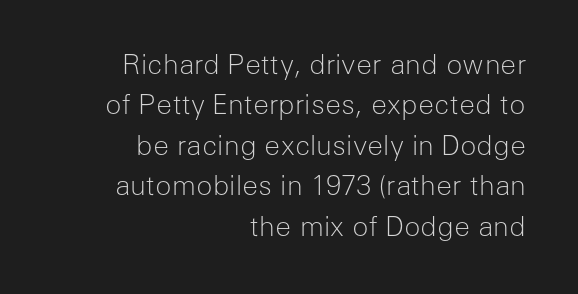
One-word summary of the alignment: right. These lines sit exactly where default settings would place them. A roman cut, with each character standing at attention. The passage shown is not underscored anywhere. Students, note that the glyphs here touch the page at normal intervals.
